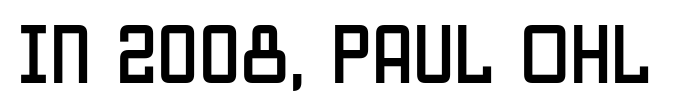
These lines are rendered in a variable-pitch font. Typographically, this falls in the sans-serif category. When letters stand straight like this, we call the style roman or upright. No extra tracking has been applied to these lines. The specimen omits any rule beneath the text block's lines.
